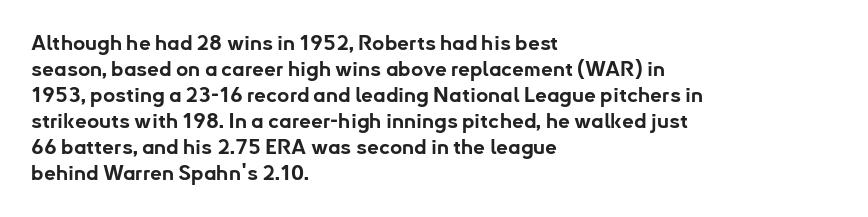
{"italic": "no", "bold": "yes", "underline": "no", "align": "left", "line_spacing_ratio": 1.24, "letter_spacing": "normal", "letter_spacing_em": 0.0, "glyph_px": 21}
